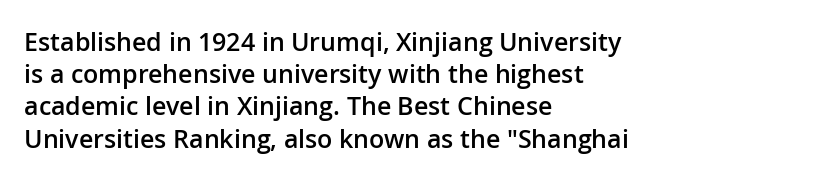
The image shows 25 px text type, upright; set left-aligned, normal line spacing (1.29x), normal letter spacing, not underlined.
